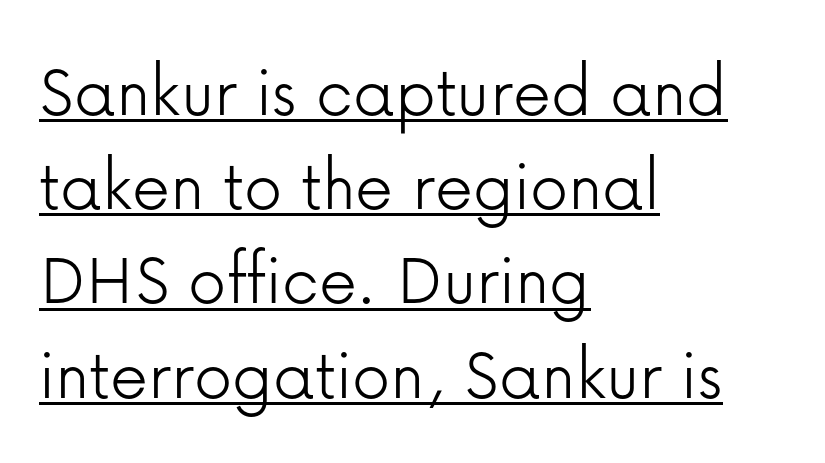
Character widths vary here, with narrow letters taking less room than wide ones. The rendered words wear a rule along their underside. Every stem runs plumb, perpendicular to the baseline. Does extra space separate the letters? No, they use regular spacing.
